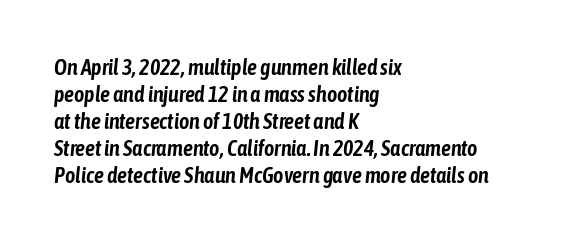
{"italic": "yes", "lean": "right", "slant_degrees": 6, "underline": "no", "align": "left", "line_spacing_ratio": 1.23, "letter_spacing": "normal", "letter_spacing_em": 0.0, "glyph_px": 22}
